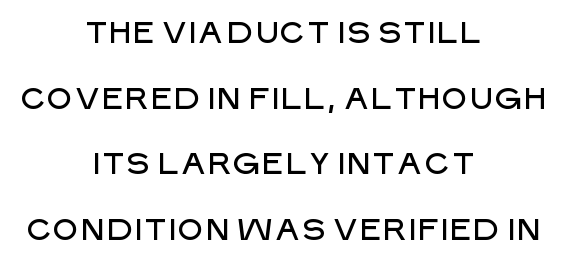
The image shows 30 px sans-serif type, upright; set centered, loose line spacing (2.19x), normal letter spacing, not underlined; low stroke contrast and a large x-height.
